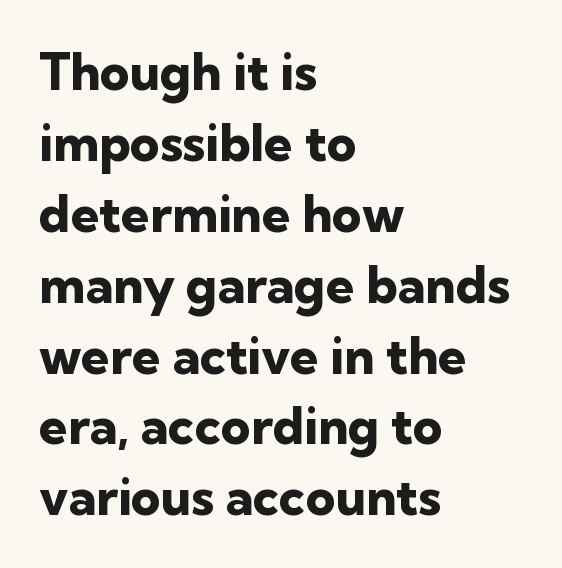
Q: Is the text bold? A: Yes.
Q: Is the text italic (slanted)? A: No, it is upright.
Q: Is the typeface a serif or a sans-serif typeface? A: Sans-serif.
Q: Is the text underlined? A: No.
Q: How is the paragraph aligned? A: Left-aligned.
Q: Is the spacing between letters normal or unusually wide? A: Normal.
Q: Is the spacing between lines tight, normal or loose? A: Normal.
Q: Width (condensed, normal, or wide)? A: Normal.
Q: Stroke contrast? A: Low.
Q: x-height? A: Medium.
Q: Monospaced? A: No.
